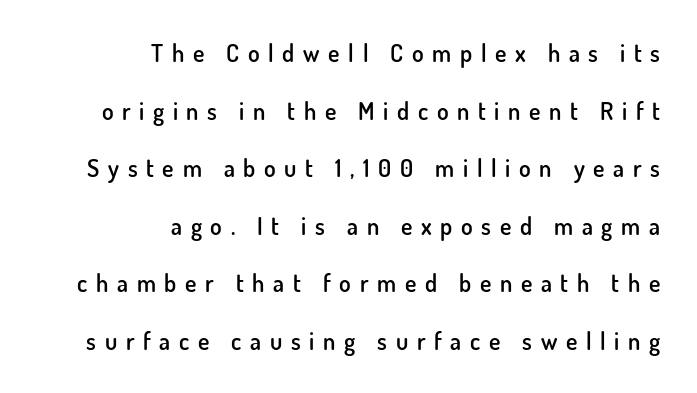
The image shows 24 px text type, upright; set right-aligned, loose line spacing (2.4x), unusually wide letter spacing (+0.36 em), not underlined.
